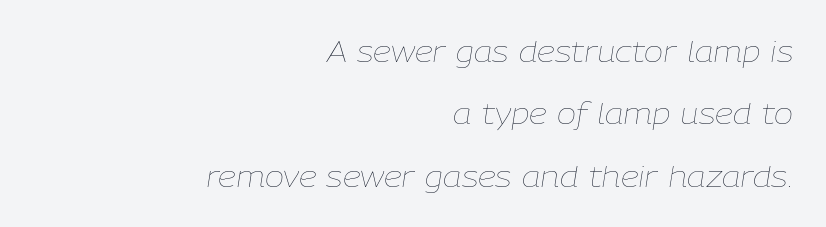
Q: Is the text bold? A: No.
Q: Is the text italic (slanted)? A: Yes, it leans right by about 9 degrees.
Q: Is the text underlined? A: No.
Q: How is the paragraph aligned? A: Right-aligned.
Q: Is the spacing between letters normal or unusually wide? A: Normal.
Q: Is the spacing between lines tight, normal or loose? A: Loose.
Q: Width (condensed, normal, or wide)? A: Normal.
Q: Stroke contrast? A: Low.
Q: x-height? A: Medium.
Q: Monospaced? A: No.
